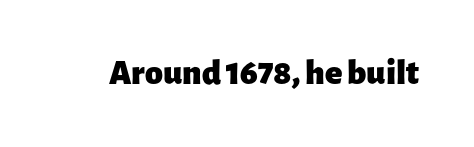
{"serif": "no", "italic": "no", "bold": "yes", "weight": "heavy", "width": "normal", "stroke_contrast": "low", "x_height": "medium", "monospaced": "no", "underline": "no", "letter_spacing": "normal", "letter_spacing_em": 0.0, "glyph_px": 36}
